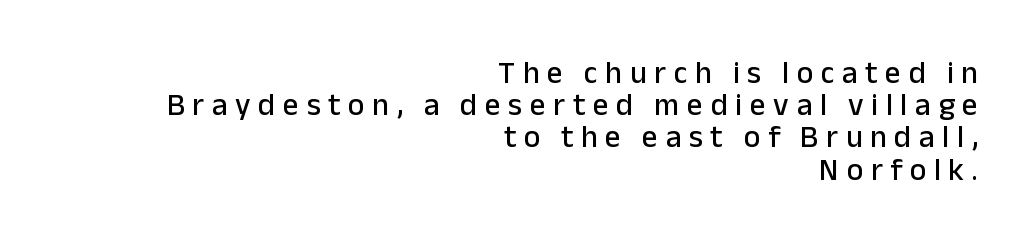
Q: Is the text italic (slanted)? A: No, it is upright.
Q: Is the typeface a serif or a sans-serif typeface? A: Sans-serif.
Q: Is the text underlined? A: No.
Q: How is the paragraph aligned? A: Right-aligned.
Q: Is the spacing between letters normal or unusually wide? A: Unusually wide.
Q: Is the spacing between lines tight, normal or loose? A: Tight.
Q: Width (condensed, normal, or wide)? A: Normal.
Q: Stroke contrast? A: Low.
Q: x-height? A: Medium.
Q: Monospaced? A: No.
